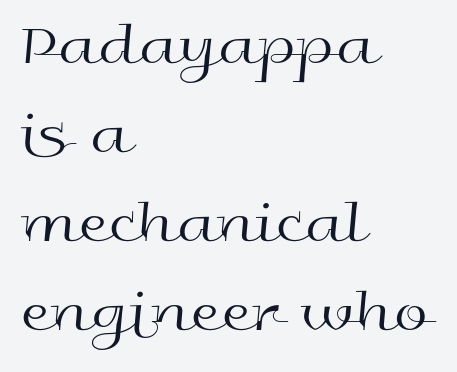
Q: Is the text bold? A: No.
Q: Is the text italic (slanted)? A: No, it is upright.
Q: Is the typeface a serif or a sans-serif typeface? A: Sans-serif.
Q: Is the text underlined? A: No.
Q: How is the paragraph aligned? A: Left-aligned.
Q: Is the spacing between letters normal or unusually wide? A: Normal.
Q: Is the spacing between lines tight, normal or loose? A: Normal.
Q: Width (condensed, normal, or wide)? A: Wide.
Q: x-height? A: Medium.
Q: Monospaced? A: No.
